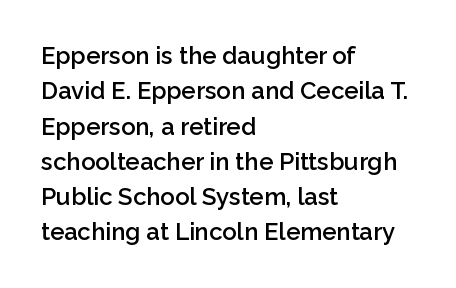
The image shows 24 px text type, upright; set left-aligned, normal line spacing (1.47x), normal letter spacing, not underlined.
